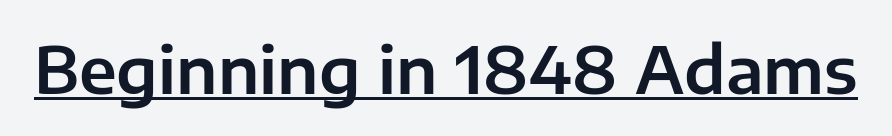
The letters advance in unequal steps, a hallmark of proportional type. The line texture is even and compact thanks to regular tracking. The glyphs are accompanied by a horizontal stroke just below them. The type sits square on the baseline with zero lean.
